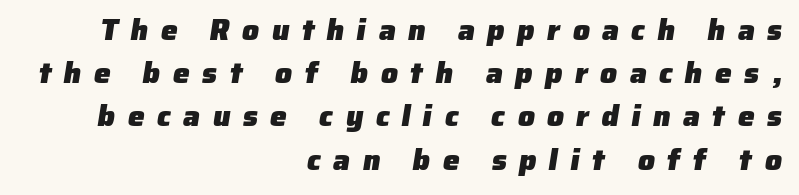
{"serif": "no", "bold": "yes", "weight": "heavy", "width": "normal", "stroke_contrast": "low", "x_height": "medium", "monospaced": "no", "underline": "no", "align": "right", "line_spacing": "normal", "line_spacing_ratio": 1.44, "letter_spacing": "wide", "letter_spacing_em": 0.41, "glyph_px": 30}
